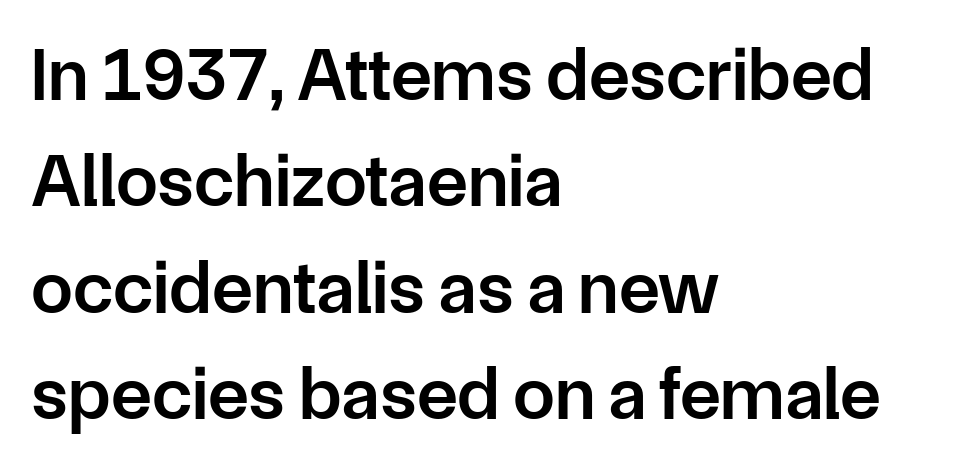
One-word summary of the alignment: left. A bit beefed up — I'd call it semibold rather than bold. Observe the ordinary spacing: letters are neighbours, not strangers. Rendered with straight, roman letterforms.
